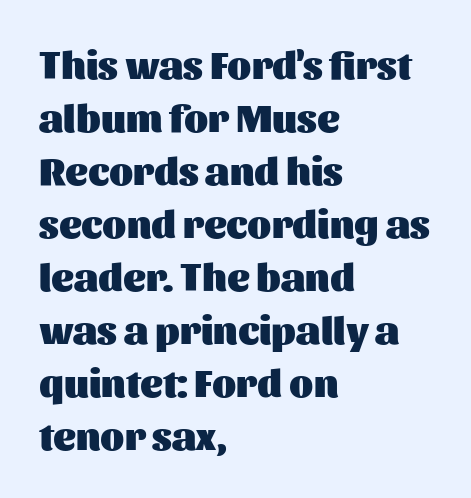
The image shows 39 px heavy sans-serif type, upright; set left-aligned, normal line spacing (1.36x), normal letter spacing, not underlined; medium stroke contrast and a medium x-height.
